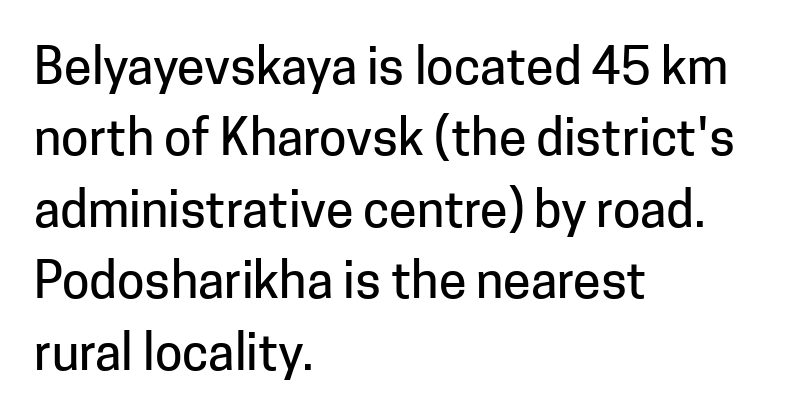
Q: Is the text italic (slanted)? A: No, it is upright.
Q: Is the typeface a serif or a sans-serif typeface? A: Sans-serif.
Q: Is the text underlined? A: No.
Q: How is the paragraph aligned? A: Left-aligned.
Q: Is the spacing between letters normal or unusually wide? A: Normal.
Q: Is the spacing between lines tight, normal or loose? A: Normal.
Q: Width (condensed, normal, or wide)? A: Normal.
Q: Stroke contrast? A: Low.
Q: x-height? A: Medium.
Q: Monospaced? A: No.
